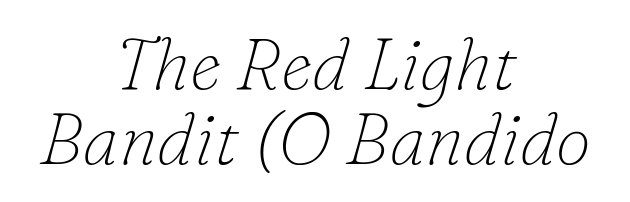
Each word holds together tightly as a unit, with standard inter-letter gaps. The lettering tilts uniformly, giving the passage an italic look. Anything drawn beneath the words? Only blank space. Each line is balanced around a shared central axis.
